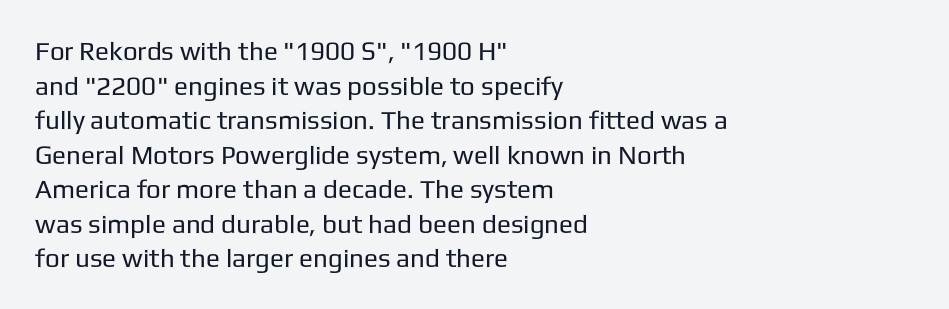
{"italic": "no", "bold": "no", "underline": "no", "align": "left", "line_spacing": "normal", "line_spacing_ratio": 1.33, "letter_spacing": "normal", "letter_spacing_em": 0.0, "glyph_px": 26}
